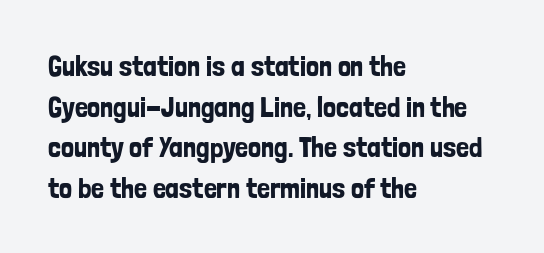
Underlining? Definitely not there. The letters stand upright; this is a roman face. Horizontal bands of white between lines are of average thickness. The letters advance in unequal steps, a hallmark of proportional type.
